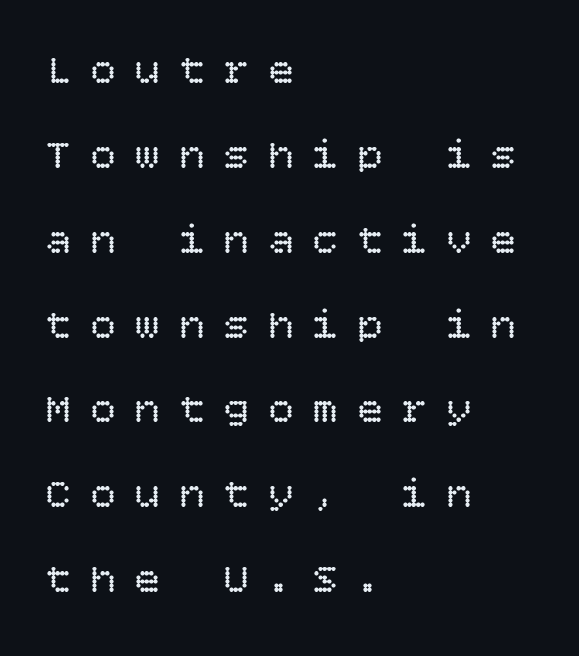
The image shows 42 px regular-weight type, upright; set left-aligned, loose line spacing (2.02x), unusually wide letter spacing (+0.46 em), not underlined; low stroke contrast and a large x-height.
